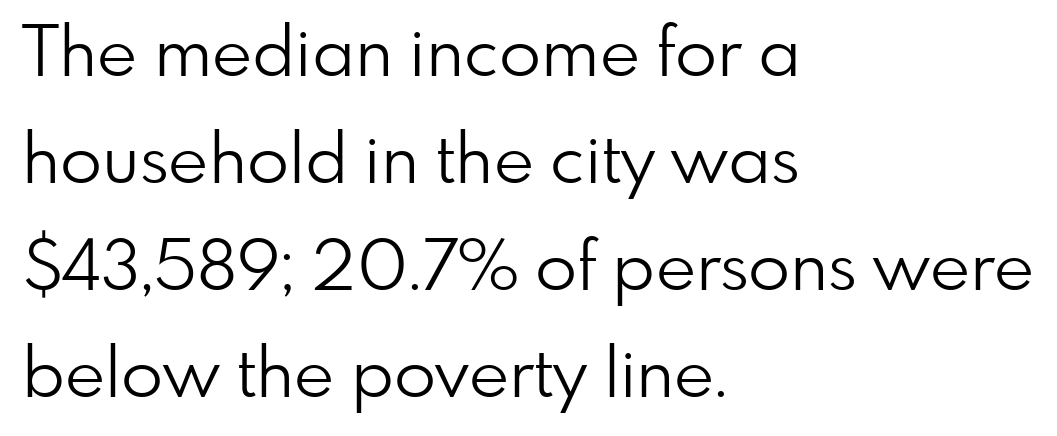
{"serif": "no", "italic": "no", "bold": "no", "weight": "light", "width": "normal", "stroke_contrast": "low", "x_height": "small", "monospaced": "no", "underline": "no", "align": "left", "line_spacing": "normal", "line_spacing_ratio": 1.55, "letter_spacing": "normal", "letter_spacing_em": 0.0, "glyph_px": 69}
